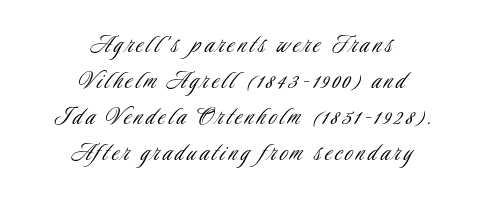
The image shows 28 px light, condensed sans-serif type; set centered, normal line spacing (1.29x), not underlined; low stroke contrast and a small x-height.
